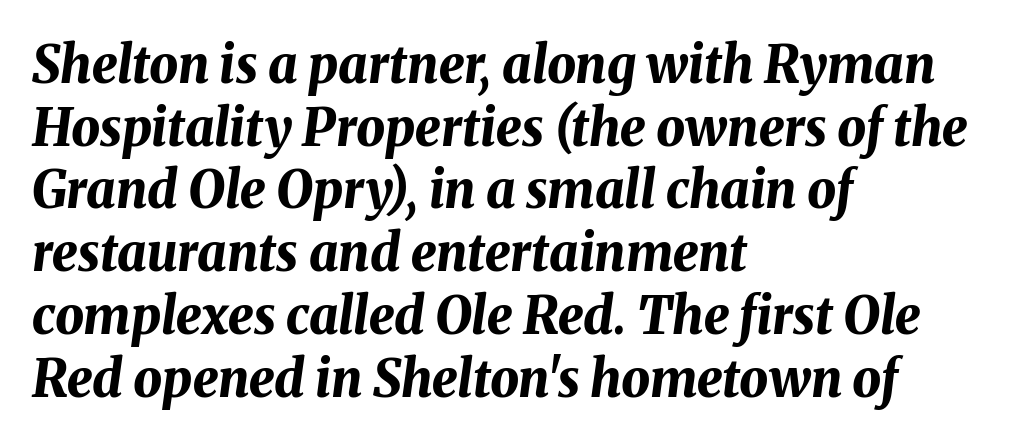
{"italic": "yes", "lean": "right", "slant_degrees": 8, "bold": "yes", "weight": "bold", "width": "normal", "stroke_contrast": "medium", "x_height": "medium", "monospaced": "no", "underline": "no", "align": "left", "line_spacing_ratio": 1.23, "letter_spacing": "normal", "letter_spacing_em": 0.0, "glyph_px": 51}
